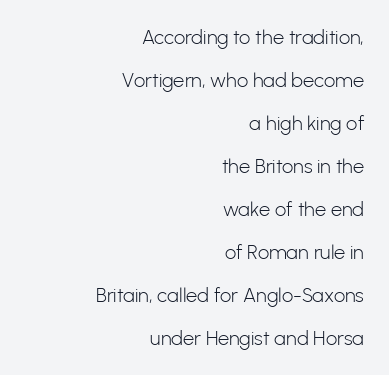
{"italic": "no", "bold": "no", "underline": "no", "align": "right", "line_spacing": "loose", "line_spacing_ratio": 2.15, "letter_spacing": "normal", "letter_spacing_em": 0.0, "glyph_px": 20}
